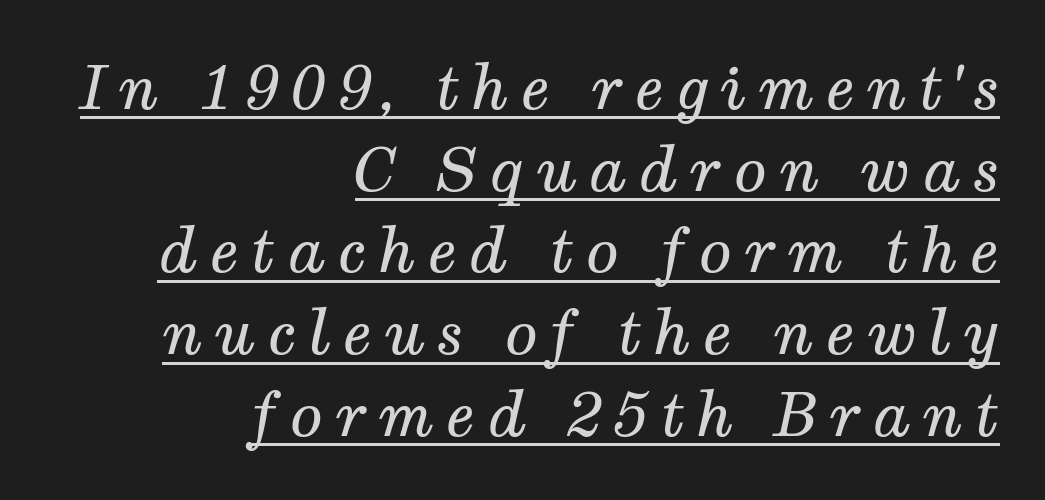
The image shows 61 px regular-weight serif type, italic (leaning right); set right-aligned, normal line spacing (1.34x), underlined; medium stroke contrast and a medium x-height.
